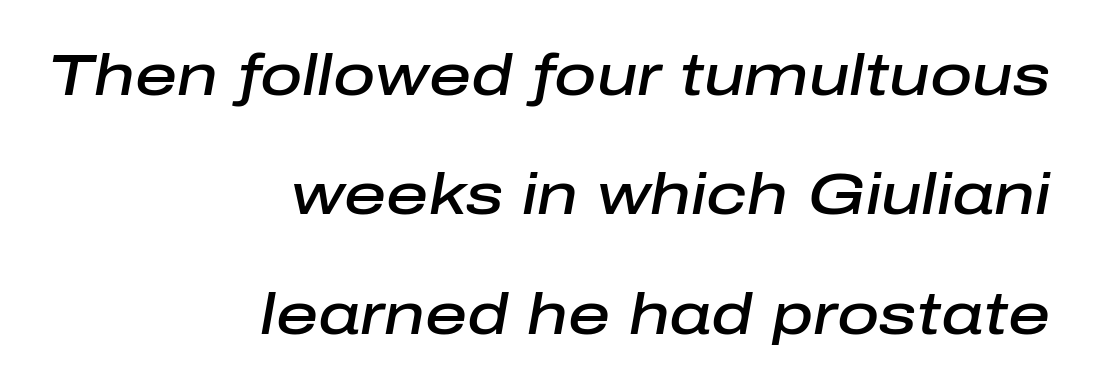
Q: Is the text bold? A: Semi-bold.
Q: Is the text italic (slanted)? A: Yes, it leans right by about 10 degrees.
Q: Is the text underlined? A: No.
Q: How is the paragraph aligned? A: Right-aligned.
Q: Is the spacing between letters normal or unusually wide? A: Normal.
Q: Is the spacing between lines tight, normal or loose? A: Loose.
Q: Width (condensed, normal, or wide)? A: Normal.
Q: Stroke contrast? A: Low.
Q: x-height? A: Medium.
Q: Monospaced? A: No.
